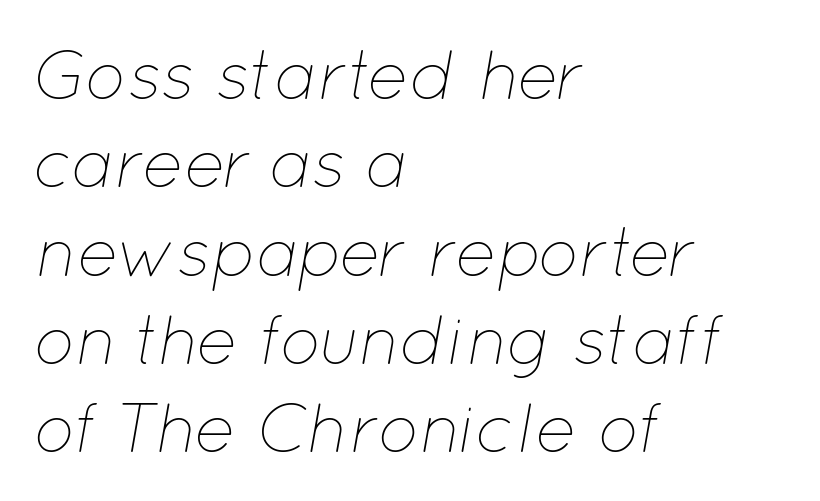
{"italic": "yes", "lean": "right", "slant_degrees": 12, "bold": "no", "weight": "thin", "width": "normal", "stroke_contrast": "low", "x_height": "medium", "monospaced": "no", "underline": "no", "align": "left", "line_spacing": "normal", "line_spacing_ratio": 1.28, "letter_spacing": "normal", "letter_spacing_em": 0.0, "glyph_px": 69}
